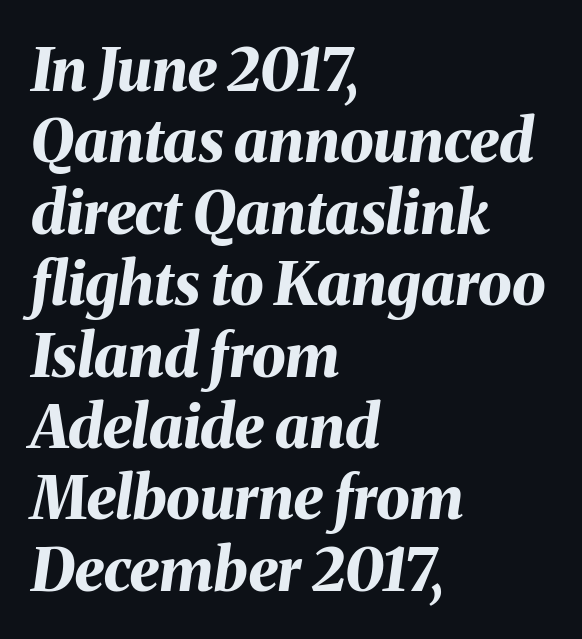
The image shows 60 px bold type, italic (leaning right); set left-aligned, line spacing 1.19x, normal letter spacing, not underlined; medium stroke contrast and a medium x-height.
